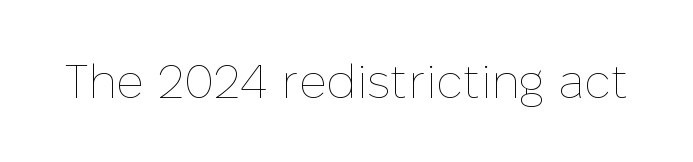
The image shows 48 px thin type, upright; set normal letter spacing, not underlined; low stroke contrast and a medium x-height.
